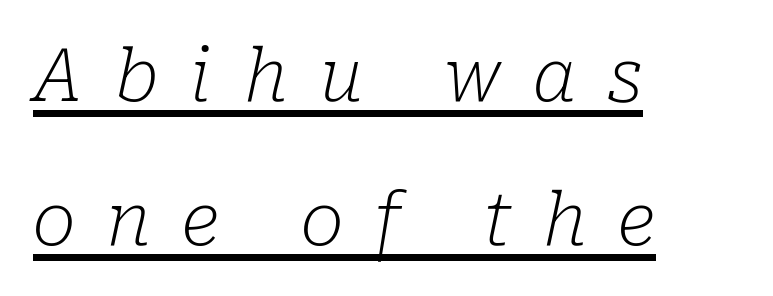
The image shows 73 px light serif type, italic (leaning right); set left-aligned, loose line spacing (1.97x), unusually wide letter spacing (+0.43 em), underlined; low stroke contrast and a medium x-height.
